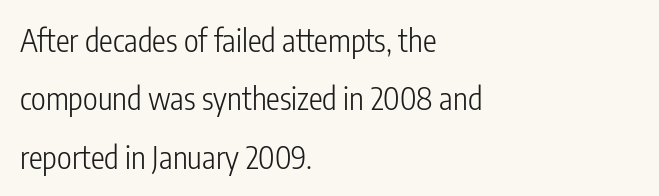
Bold? No — there's no thickening of the strokes. There is no visible air inserted between adjacent glyphs. The paragraph shown leans on its left margin. The letters advance in unequal steps, a hallmark of proportional type. The face used here is a sans, in the tradition of grotesques and geometrics. Posture: upright roman.
